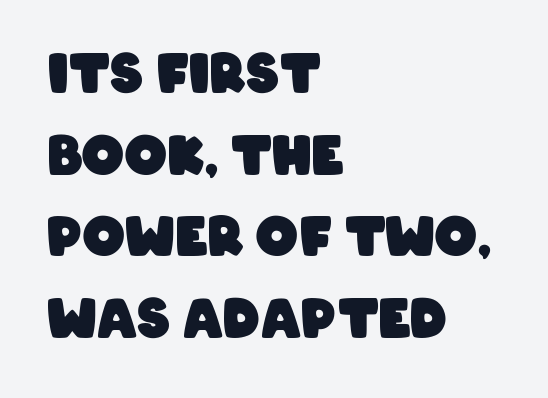
The image shows 53 px heavy, condensed sans-serif type; set left-aligned, normal line spacing (1.54x), normal letter spacing, not underlined; low stroke contrast and a large x-height.
